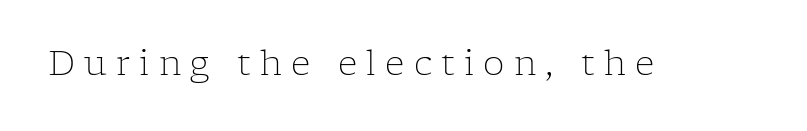
The image shows 34 px light serif type, upright; set unusually wide letter spacing (+0.27 em), not underlined; low stroke contrast and a medium x-height.
